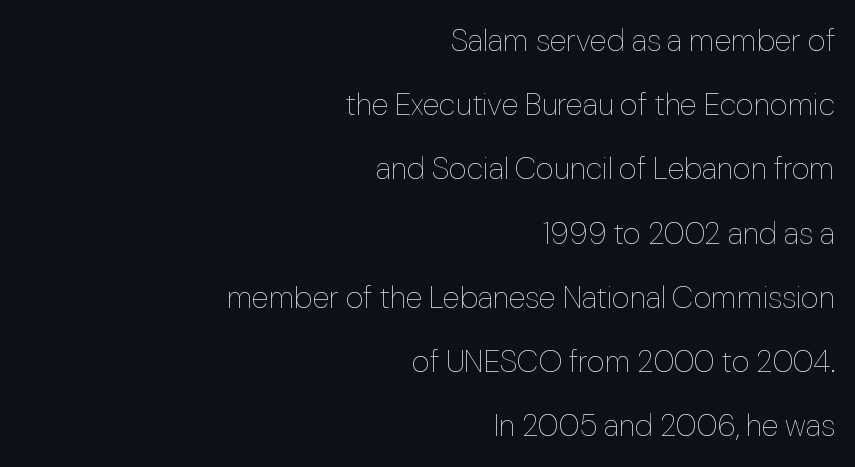
The image shows 31 px thin type, upright; set right-aligned, loose line spacing (2.07x), normal letter spacing, not underlined; low stroke contrast and a medium x-height.
